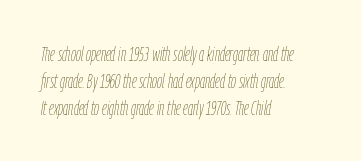
{"italic": "yes", "lean": "right", "slant_degrees": 9, "bold": "no", "underline": "no", "align": "left", "line_spacing": "normal", "line_spacing_ratio": 1.34, "letter_spacing": "normal", "letter_spacing_em": 0.0, "glyph_px": 20}
